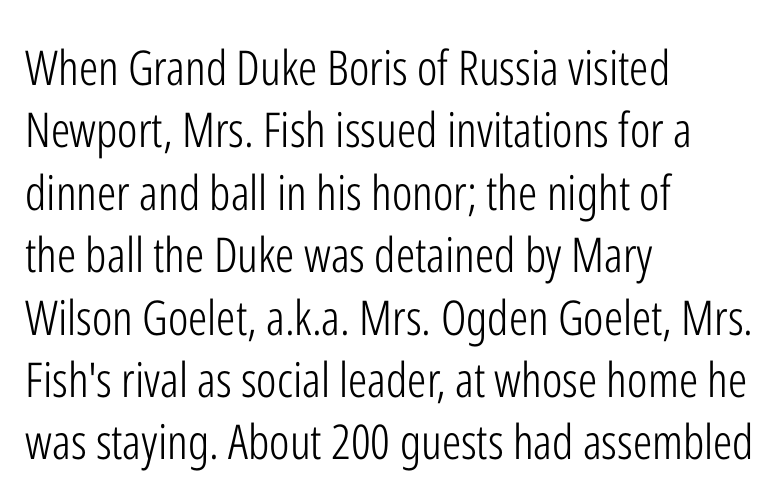
Q: Is the text bold? A: No.
Q: Is the text italic (slanted)? A: No, it is upright.
Q: Is the typeface a serif or a sans-serif typeface? A: Sans-serif.
Q: Is the text underlined? A: No.
Q: How is the paragraph aligned? A: Left-aligned.
Q: Is the spacing between letters normal or unusually wide? A: Normal.
Q: Is the spacing between lines tight, normal or loose? A: Normal.
Q: Width (condensed, normal, or wide)? A: Condensed.
Q: Stroke contrast? A: Low.
Q: x-height? A: Medium.
Q: Monospaced? A: No.
